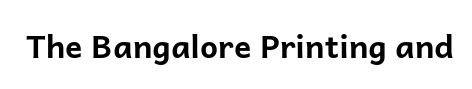
Q: Is the text bold? A: Yes.
Q: Is the text italic (slanted)? A: No, it is upright.
Q: Is the typeface a serif or a sans-serif typeface? A: Sans-serif.
Q: Is the text underlined? A: No.
Q: Is the spacing between letters normal or unusually wide? A: Normal.
Q: Width (condensed, normal, or wide)? A: Normal.
Q: Stroke contrast? A: Low.
Q: x-height? A: Medium.
Q: Monospaced? A: No.
